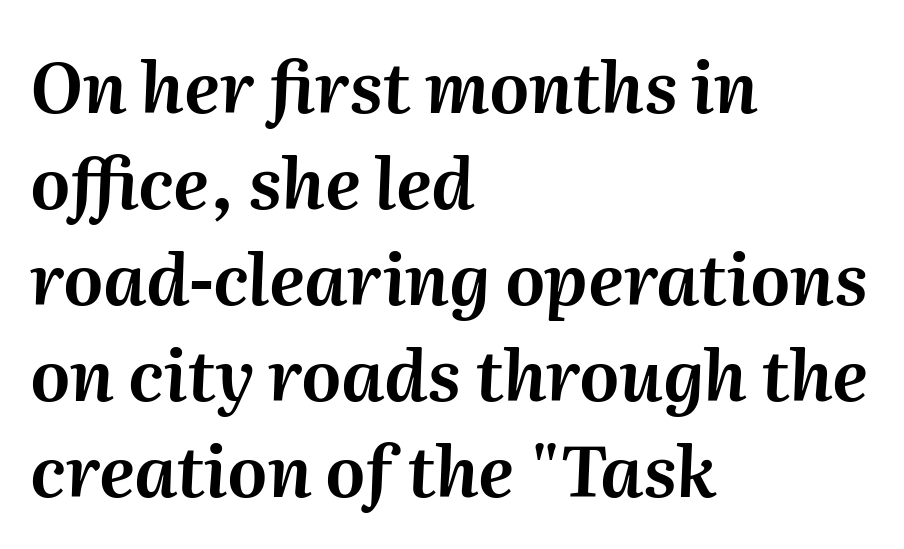
The string is rendered with underlining switched off. Regular leading. Compared with typical body copy, the letter spacing here is the same. You could not count columns in this text — the font is proportionally spaced. This sample is left-justified, so line endings fall wherever the words run out. It's the slanting kind of type.
